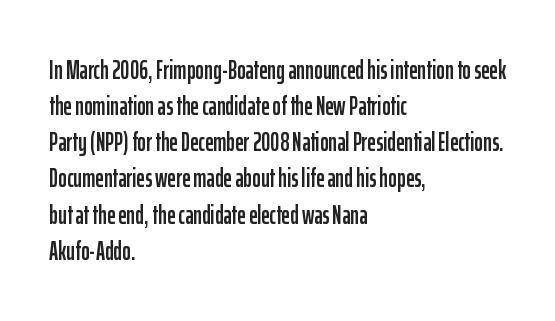
{"italic": "no", "underline": "no", "align": "left", "line_spacing": "normal", "line_spacing_ratio": 1.39, "letter_spacing": "normal", "letter_spacing_em": 0.0, "glyph_px": 26}
